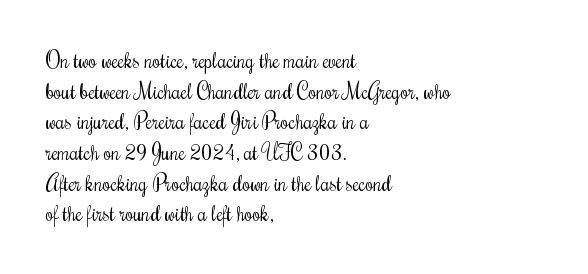
The image shows 21 px text type; set left-aligned, normal line spacing (1.46x), normal letter spacing, not underlined.
